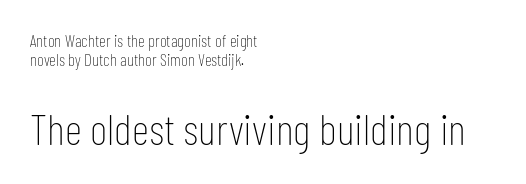
Teacher's note: observe the even left margin — that is flush-left alignment. The passage shown has conventional tracking throughout. Two sizes are in play, and the larger belongs to the second block. Ordinary non-slanted type is in use. Just letters on the line, the space beneath them empty. The font is comparable to plain body text, perhaps lighter.
